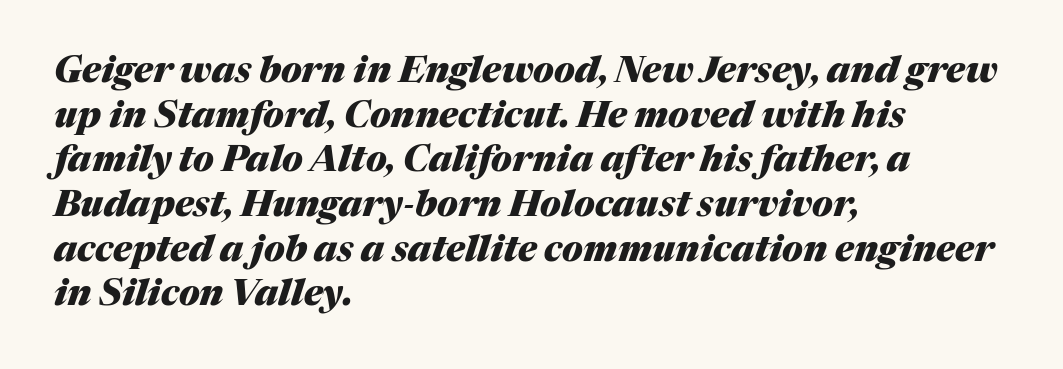
{"italic": "yes", "lean": "right", "slant_degrees": 17, "bold": "yes", "weight": "heavy", "width": "normal", "stroke_contrast": "medium", "x_height": "medium", "monospaced": "no", "underline": "no", "align": "left", "line_spacing_ratio": 1.24, "letter_spacing": "normal", "letter_spacing_em": 0.0, "glyph_px": 36}
